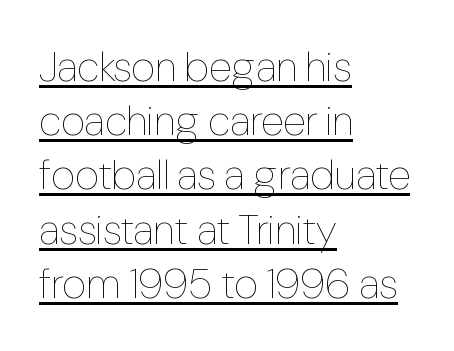
The rendering uses a moderate line-height, typical for paragraphs. Looks like regular typesetting: each glyph gets only the width it needs. All the whitespace from short lines collects on the right. Posture: straight, roman, zero tilt. How are the letters spaced? Ordinarily, with no added tracking.
